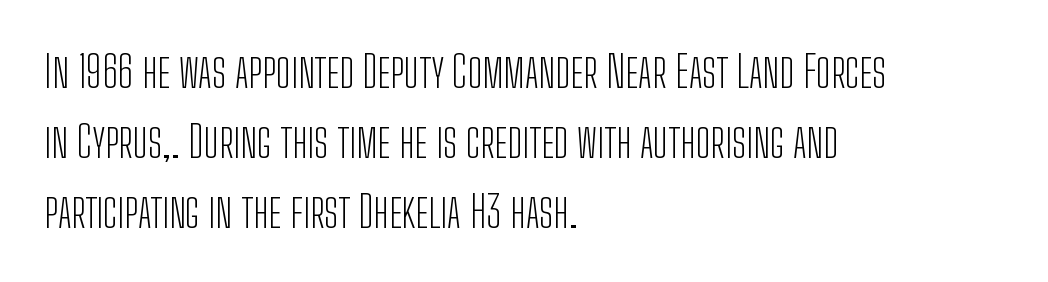
Q: Is the text bold? A: No.
Q: Is the text italic (slanted)? A: No, it is upright.
Q: Is the typeface a serif or a sans-serif typeface? A: Sans-serif.
Q: Is the text underlined? A: No.
Q: How is the paragraph aligned? A: Left-aligned.
Q: Is the spacing between letters normal or unusually wide? A: Normal.
Q: Is the spacing between lines tight, normal or loose? A: Normal.
Q: Width (condensed, normal, or wide)? A: Condensed.
Q: Stroke contrast? A: Low.
Q: x-height? A: Medium.
Q: Monospaced? A: No.
